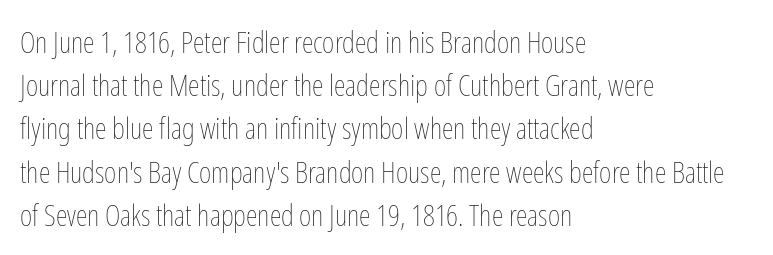
The leading is moderate, giving the passage an even texture. This rendering leaves character spacing at its baseline value. Varying glyph widths throughout — classic text-font behaviour. Unmarked baselines from the first word to the last. Weight: not bold — regular or lighter.
